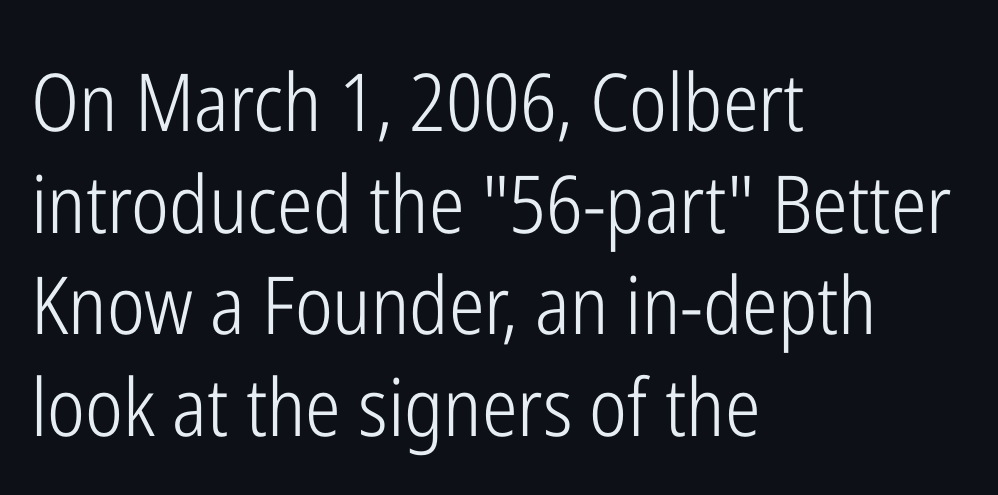
Q: Is the text bold? A: No.
Q: Is the text italic (slanted)? A: No, it is upright.
Q: Is the typeface a serif or a sans-serif typeface? A: Sans-serif.
Q: Is the text underlined? A: No.
Q: How is the paragraph aligned? A: Left-aligned.
Q: Is the spacing between letters normal or unusually wide? A: Normal.
Q: Is the spacing between lines tight, normal or loose? A: Normal.
Q: Width (condensed, normal, or wide)? A: Condensed.
Q: Stroke contrast? A: Low.
Q: x-height? A: Medium.
Q: Monospaced? A: No.
